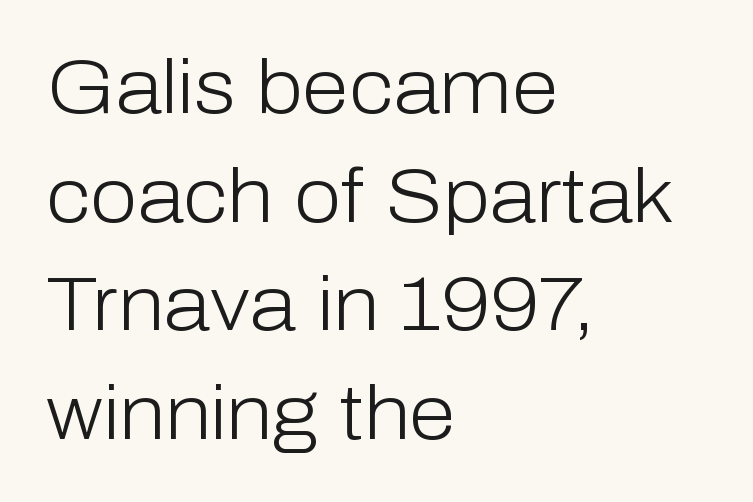
{"serif": "no", "italic": "no", "bold": "no", "weight": "light", "width": "normal", "stroke_contrast": "low", "x_height": "medium", "monospaced": "no", "underline": "no", "align": "left", "line_spacing": "normal", "line_spacing_ratio": 1.43, "letter_spacing": "normal", "letter_spacing_em": 0.0, "glyph_px": 76}
